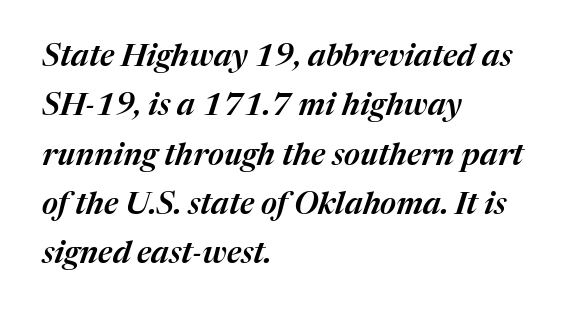
The image shows 31 px text type, italic (leaning right); set left-aligned, normal line spacing (1.59x), normal letter spacing, not underlined; medium stroke contrast and a medium x-height.
